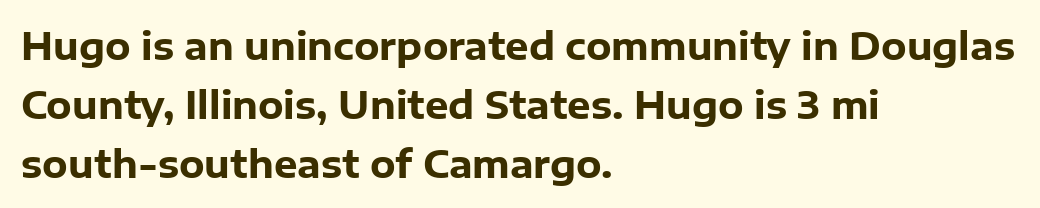
The image shows 37 px heavy sans-serif type, upright; set left-aligned, normal line spacing (1.59x), normal letter spacing, not underlined; low stroke contrast and a medium x-height.
